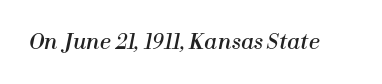
{"italic": "yes", "lean": "right", "slant_degrees": 12, "underline": "no", "letter_spacing": "normal", "letter_spacing_em": 0.0, "glyph_px": 20}
